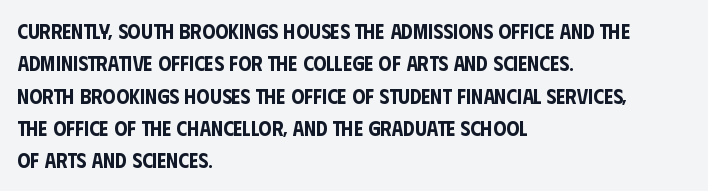
{"italic": "no", "underline": "no", "align": "left", "line_spacing": "normal", "line_spacing_ratio": 1.54, "letter_spacing": "normal", "letter_spacing_em": 0.0, "glyph_px": 21}
